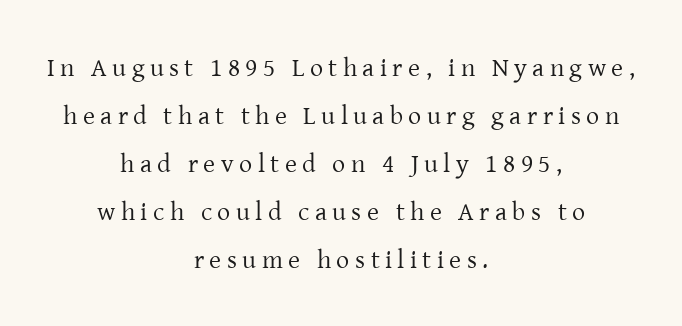
{"italic": "no", "bold": "no", "underline": "no", "align": "center", "line_spacing_ratio": 1.85, "letter_spacing": "wide", "letter_spacing_em": 0.21, "glyph_px": 26}
